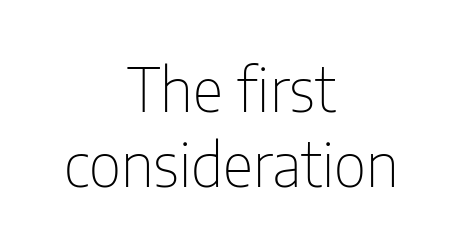
Q: Is the text bold? A: No.
Q: Is the text italic (slanted)? A: No, it is upright.
Q: Is the typeface a serif or a sans-serif typeface? A: Sans-serif.
Q: Is the text underlined? A: No.
Q: How is the paragraph aligned? A: Centered.
Q: Is the spacing between letters normal or unusually wide? A: Normal.
Q: Is the spacing between lines tight, normal or loose? A: Normal.
Q: Width (condensed, normal, or wide)? A: Condensed.
Q: Stroke contrast? A: Low.
Q: x-height? A: Medium.
Q: Monospaced? A: No.
